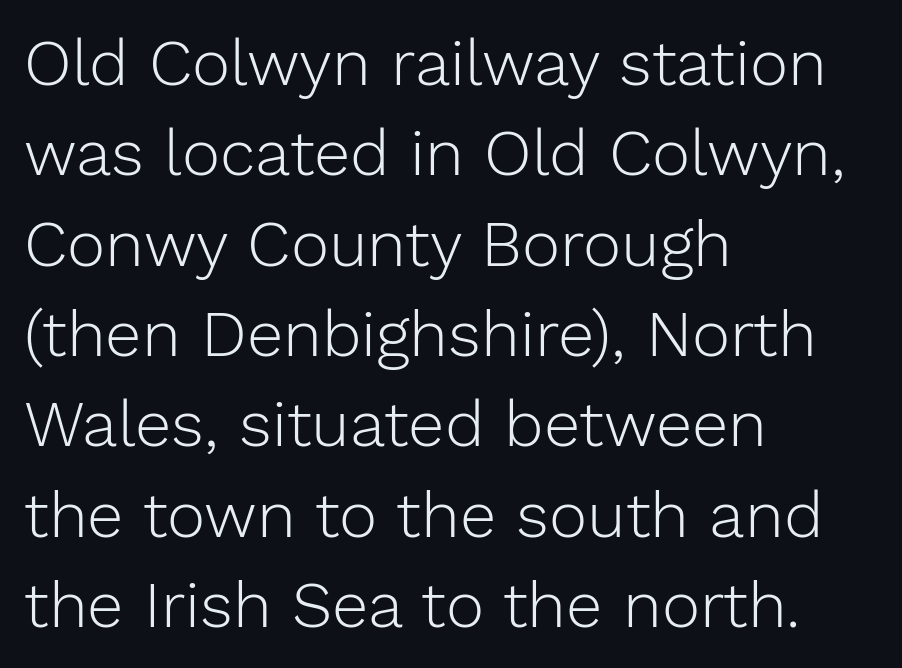
Q: Is the text bold? A: No.
Q: Is the text italic (slanted)? A: No, it is upright.
Q: Is the typeface a serif or a sans-serif typeface? A: Sans-serif.
Q: Is the text underlined? A: No.
Q: How is the paragraph aligned? A: Left-aligned.
Q: Is the spacing between letters normal or unusually wide? A: Normal.
Q: Is the spacing between lines tight, normal or loose? A: Normal.
Q: Width (condensed, normal, or wide)? A: Normal.
Q: Stroke contrast? A: Low.
Q: x-height? A: Medium.
Q: Monospaced? A: No.
